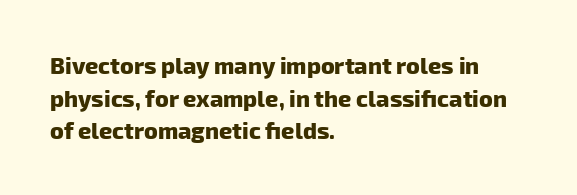
{"bold": "yes", "underline": "no", "align": "left", "line_spacing": "normal", "line_spacing_ratio": 1.42, "letter_spacing": "normal", "letter_spacing_em": 0.0, "glyph_px": 23}
